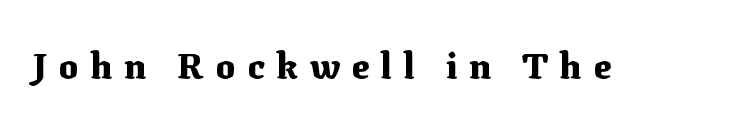
The image shows 36 px heavy serif type, upright; set unusually wide letter spacing (+0.33 em), not underlined; medium stroke contrast and a medium x-height.
